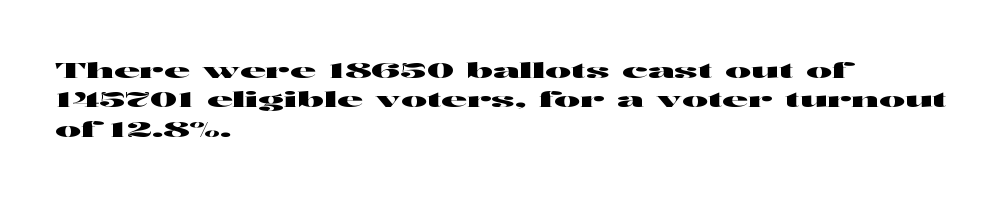
Q: Is the text italic (slanted)? A: No, it is upright.
Q: Is the text underlined? A: No.
Q: How is the paragraph aligned? A: Left-aligned.
Q: Is the spacing between letters normal or unusually wide? A: Normal.
Q: Is the spacing between lines tight, normal or loose? A: Normal.
